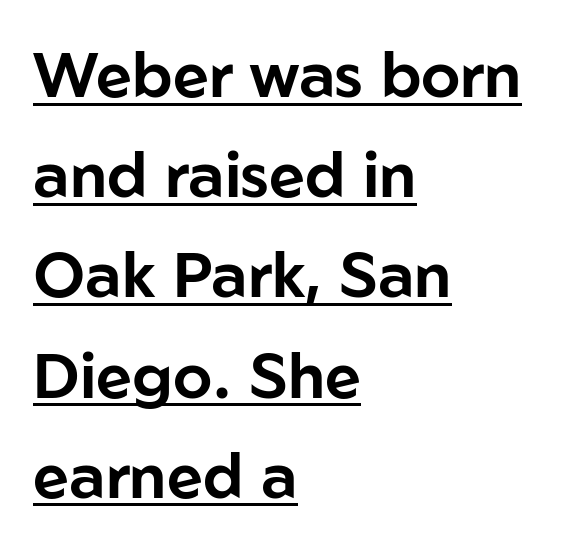
{"serif": "no", "italic": "no", "width": "normal", "stroke_contrast": "low", "x_height": "medium", "monospaced": "no", "underline": "yes", "align": "left", "line_spacing": "normal", "line_spacing_ratio": 1.59, "letter_spacing": "normal", "letter_spacing_em": 0.0, "glyph_px": 63}
